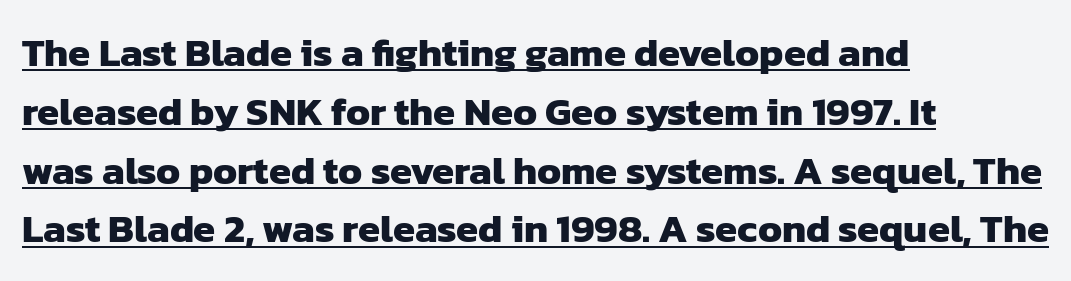
{"serif": "no", "bold": "yes", "weight": "heavy", "width": "normal", "stroke_contrast": "low", "x_height": "medium", "monospaced": "no", "underline": "yes", "align": "left", "line_spacing": "normal", "line_spacing_ratio": 1.47, "letter_spacing": "normal", "letter_spacing_em": 0.0, "glyph_px": 40}
